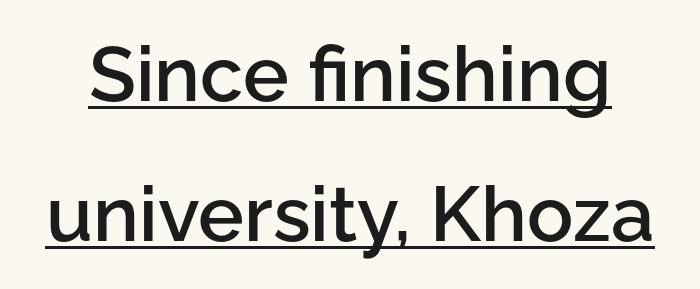
This sample uses an upright cut, with every glyph sitting square on the baseline. Compared with an ordinary text face, these strokes are moderately heavier — a semibold. This rendering employs a face without finishing strokes, i.e., a sans-serif. Underline: present. The gaps between neighbouring characters are ordinary and unremarkable.
